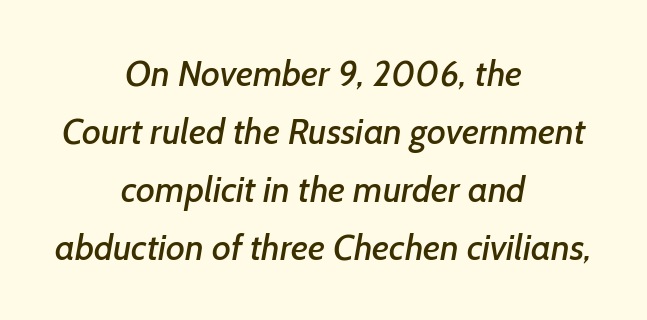
The image shows 36 px sans-serif type; set centered, normal line spacing (1.61x), normal letter spacing, not underlined; low stroke contrast and a medium x-height.
